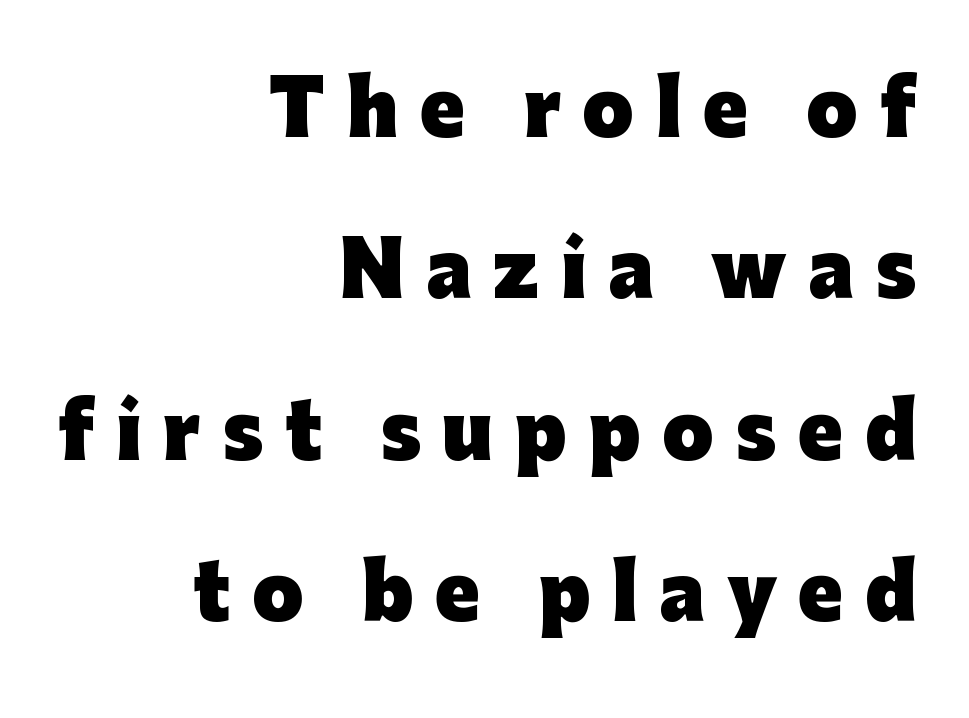
The image shows 74 px heavy sans-serif type, upright; set right-aligned, loose line spacing (2.18x), unusually wide letter spacing (+0.29 em), not underlined; low stroke contrast and a medium x-height.
